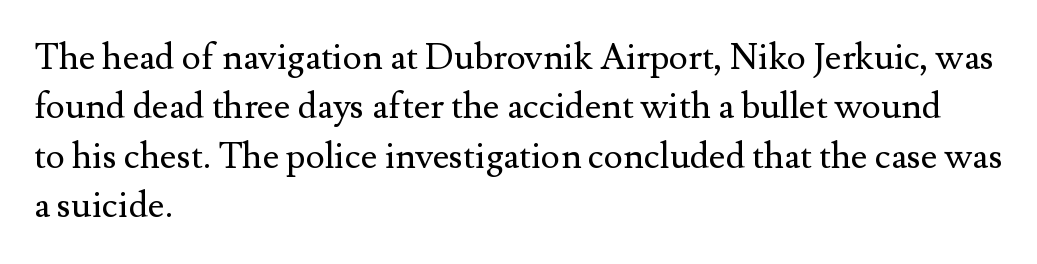
A light-to-regular cut is what we see here. The face used here is seriffed, in the tradition of book romans. Honestly, there is no underline to notice here at all. Line starts are locked; line ends wander. How are the letters spaced? Ordinarily, with no added tracking.
